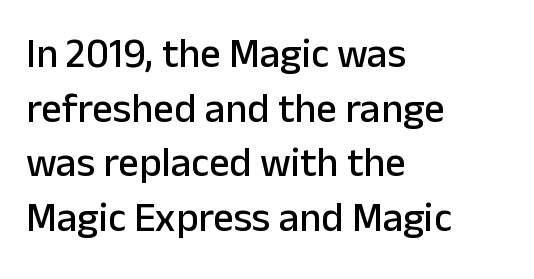
{"serif": "no", "italic": "no", "width": "normal", "stroke_contrast": "low", "x_height": "medium", "monospaced": "no", "underline": "no", "align": "left", "line_spacing": "normal", "line_spacing_ratio": 1.33, "letter_spacing": "normal", "letter_spacing_em": 0.0, "glyph_px": 41}
